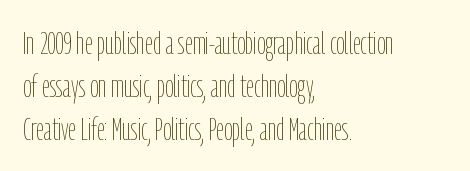
The strip under each line holds only bare page. Posture: straight, roman, zero tilt. In terms of leading, this rendering sits right in the middle. Tracking here is standard; glyphs follow each other at the usual distance. The letters advance in unequal steps, a hallmark of proportional type. The paragraph shown leans on its left margin.
